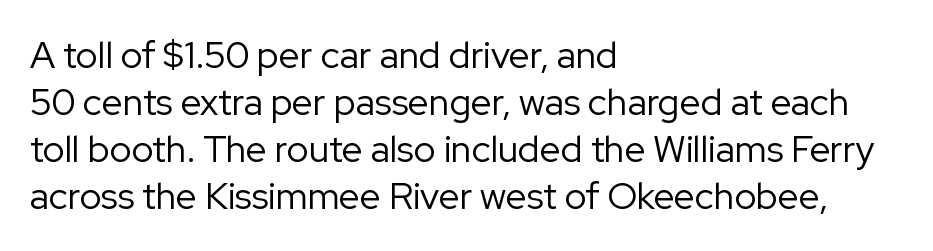
Q: Is the text bold? A: No.
Q: Is the text italic (slanted)? A: No, it is upright.
Q: Is the typeface a serif or a sans-serif typeface? A: Sans-serif.
Q: Is the text underlined? A: No.
Q: How is the paragraph aligned? A: Left-aligned.
Q: Is the spacing between letters normal or unusually wide? A: Normal.
Q: Is the spacing between lines tight, normal or loose? A: Normal.
Q: Width (condensed, normal, or wide)? A: Normal.
Q: Stroke contrast? A: Low.
Q: x-height? A: Medium.
Q: Monospaced? A: No.
